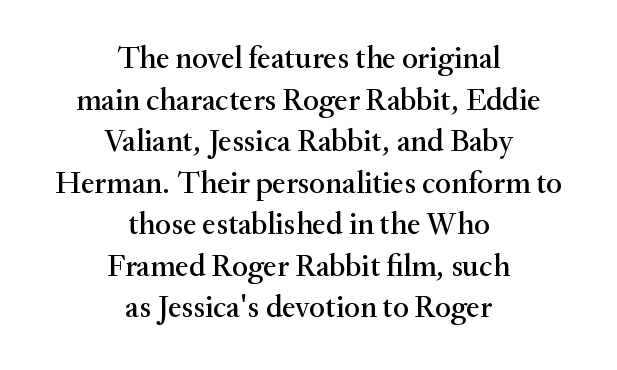
No extra tracking has been applied to these lines. Each new line begins a customary step beneath the previous one. The face used here is proportionally spaced, like ordinary book or web type. Each line is balanced around a shared central axis.
